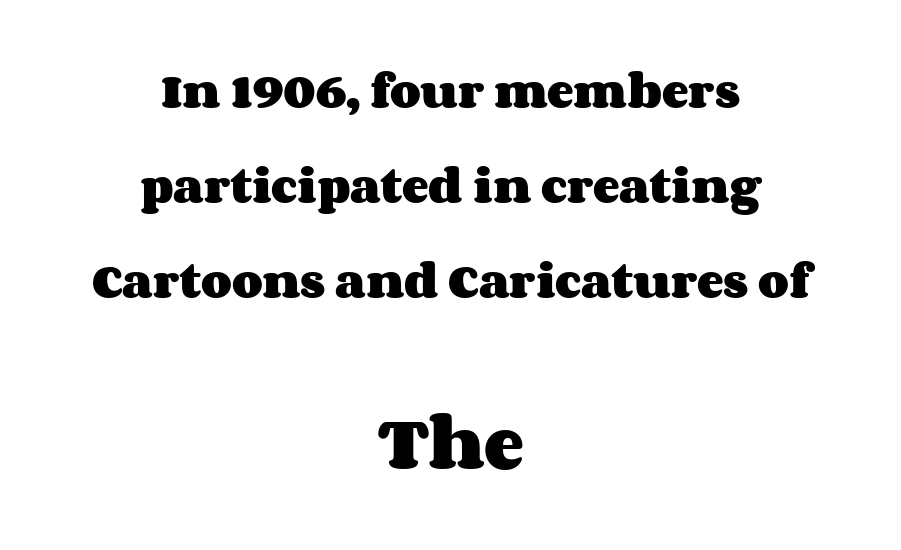
Caption: bold face, heavy strokes. If you squint, the bottom block still reads clearly — it's the larger of the two. These lines are centered, leaving both edges ragged. Letters rest on an invisible, unmarked baseline. Here the designer chose a conventional face with non-uniform glyph widths.
